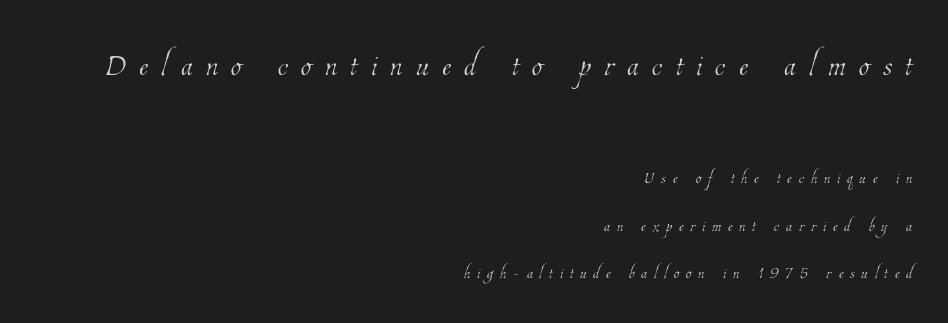
The image shows 43 px thin, condensed type; set right-aligned, loose line spacing (2.16x), unusually wide letter spacing (+0.31 em), not underlined; the first (top) block is 1.95x larger; low stroke contrast and a medium x-height.
